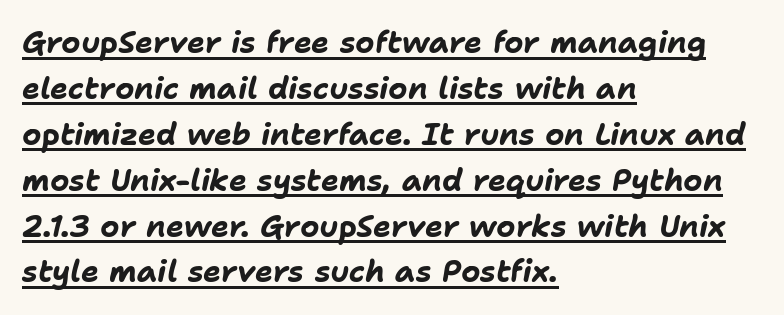
{"italic": "yes", "lean": "right", "slant_degrees": 11, "bold": "yes", "weight": "bold", "width": "normal", "stroke_contrast": "low", "x_height": "medium", "monospaced": "no", "underline": "yes", "align": "left", "line_spacing": "normal", "line_spacing_ratio": 1.53, "letter_spacing": "normal", "letter_spacing_em": 0.0, "glyph_px": 30}
